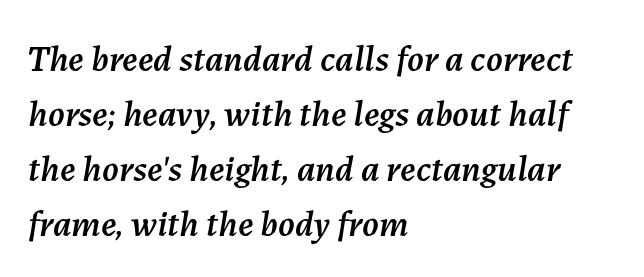
No word sits above an underline. Observe the ordinary spacing: letters are neighbours, not strangers. Vertically, the passage feels balanced, rows spaced as you'd expect. The face used here is proportionally spaced, like ordinary book or web type.
